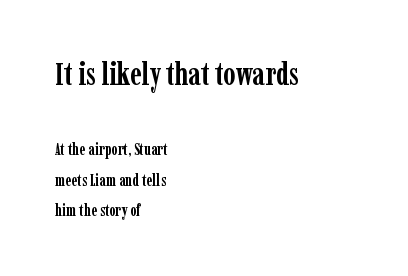
The image shows 31 px semibold, condensed serif type, upright; set left-aligned, loose line spacing (1.91x), normal letter spacing, not underlined; the first (top) block is 1.94x larger; low stroke contrast and a medium x-height.
